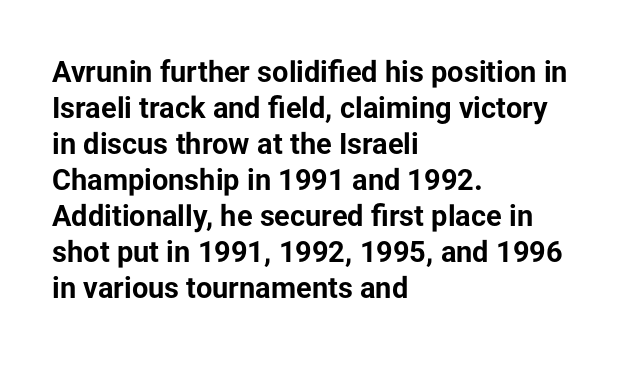
{"serif": "no", "italic": "no", "bold": "yes", "weight": "bold", "width": "normal", "stroke_contrast": "low", "x_height": "medium", "monospaced": "no", "underline": "no", "align": "left", "line_spacing_ratio": 1.24, "letter_spacing": "normal", "letter_spacing_em": 0.0, "glyph_px": 29}
